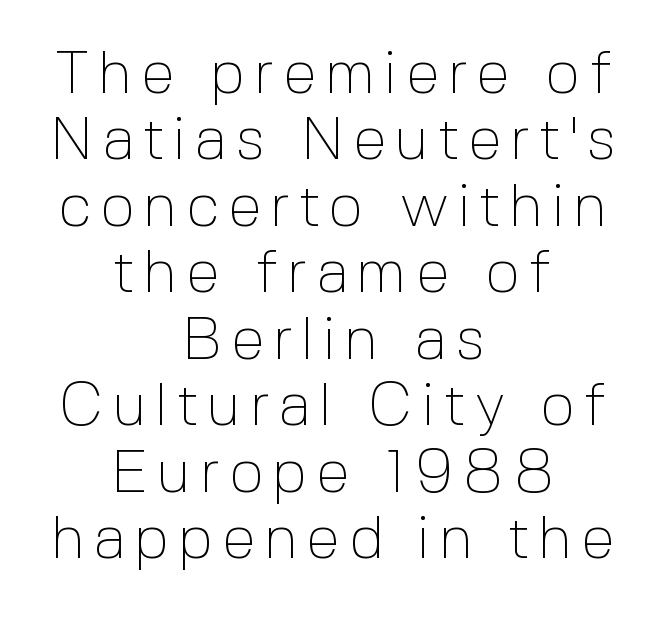
The image shows 61 px thin sans-serif type, upright; set centered, tight line spacing (1.09x), not underlined; a medium x-height.
